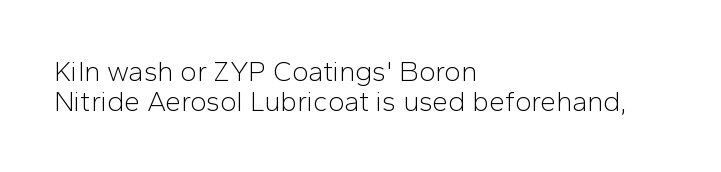
The image shows 28 px light sans-serif type, upright; set left-aligned, tight line spacing (1.07x), normal letter spacing, not underlined; low stroke contrast and a medium x-height.
